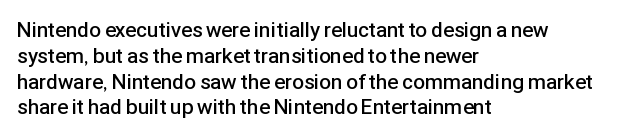
{"italic": "no", "bold": "semi", "underline": "no", "align": "left", "line_spacing_ratio": 1.23, "letter_spacing": "normal", "letter_spacing_em": 0.0, "glyph_px": 21}
